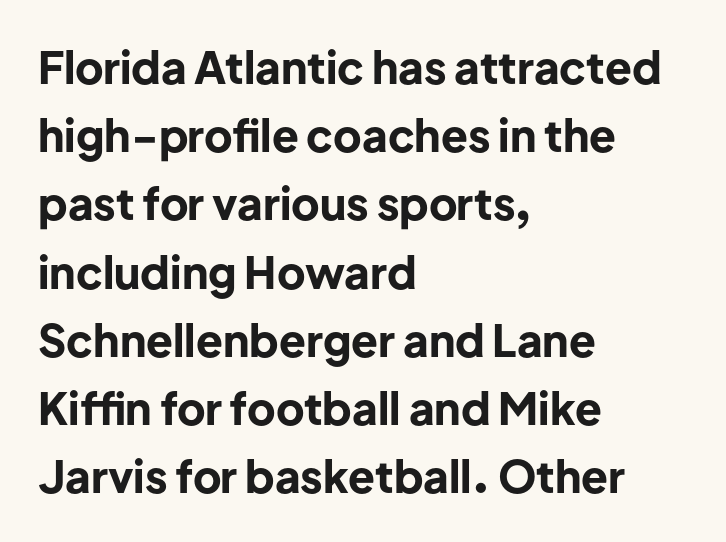
Students, observe: this is what conventionally led text looks like. Horizontal alignment here is leftward, the default for most running prose. The space beneath each line is pristine and unruled. Here the designer chose a conventional face with non-uniform glyph widths. When letters stand straight like this, we call the style roman or upright. You'd pick this weight for a headline — it's a proper bold.
